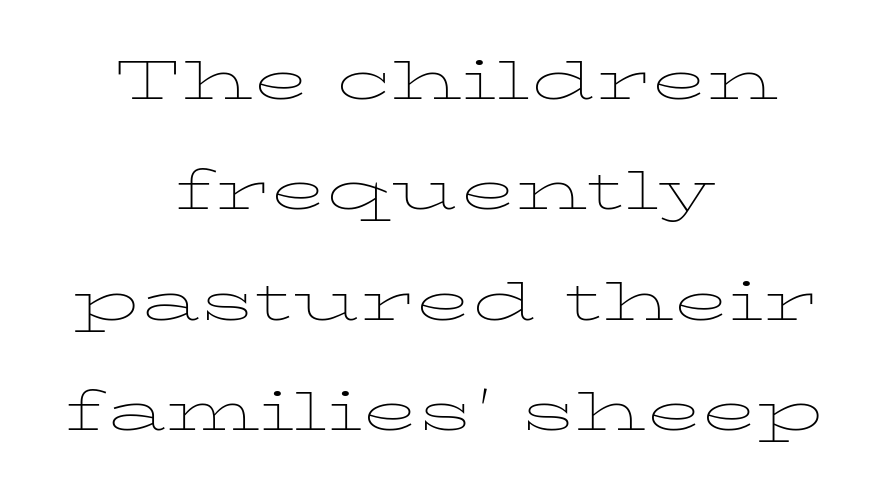
The gap between lines stays unmarked. Unlike italic type, these characters show no tilt at all. A quiet, ordinary-to-light weight characterises the typeface. In terms of letterspacing, this is plain default setting. The setting favours the middle, as headings and verse often do. Rows of type keep a routine distance in the vertical direction.
